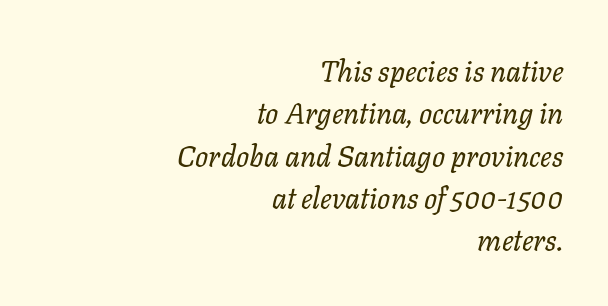
Q: Is the text bold? A: No.
Q: Is the text italic (slanted)? A: Yes, it leans right by about 11 degrees.
Q: Is the text underlined? A: No.
Q: How is the paragraph aligned? A: Right-aligned.
Q: Is the spacing between letters normal or unusually wide? A: Normal.
Q: Is the spacing between lines tight, normal or loose? A: Normal.
Q: Width (condensed, normal, or wide)? A: Normal.
Q: Stroke contrast? A: Low.
Q: x-height? A: Medium.
Q: Monospaced? A: No.
